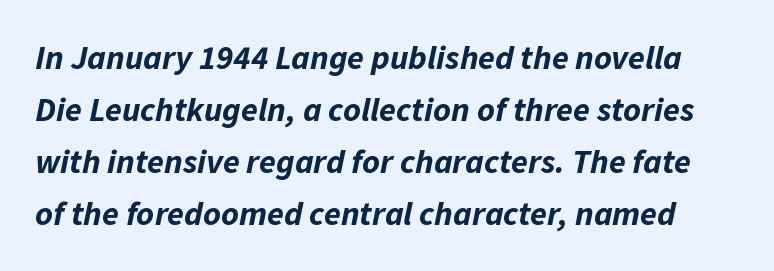
{"italic": "yes", "lean": "right", "slant_degrees": 11, "bold": "yes", "weight": "bold", "width": "normal", "stroke_contrast": "low", "x_height": "medium", "monospaced": "no", "underline": "no", "line_spacing": "normal", "line_spacing_ratio": 1.53, "letter_spacing": "normal", "letter_spacing_em": 0.0, "glyph_px": 34}
